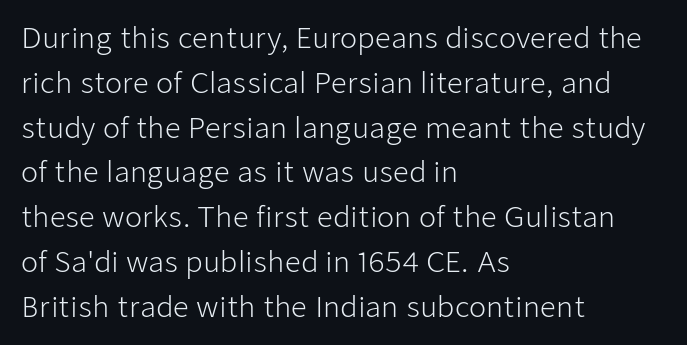
{"serif": "no", "italic": "no", "bold": "no", "weight": "light", "width": "normal", "stroke_contrast": "low", "x_height": "medium", "monospaced": "no", "underline": "no", "align": "left", "line_spacing": "normal", "line_spacing_ratio": 1.6, "letter_spacing": "normal", "letter_spacing_em": 0.0, "glyph_px": 28}
